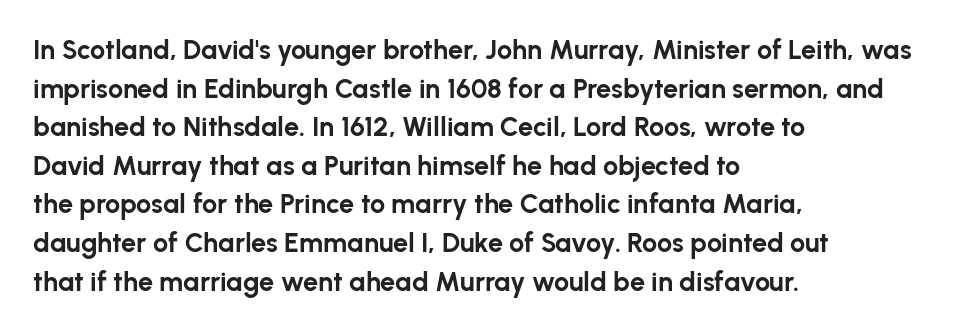
The glyphs are unaccompanied by any horizontal stroke below them. Alignment: flush left. Its strokes are broad and dark, the hallmark of bold type. Designer's note — italics off, roman on.
